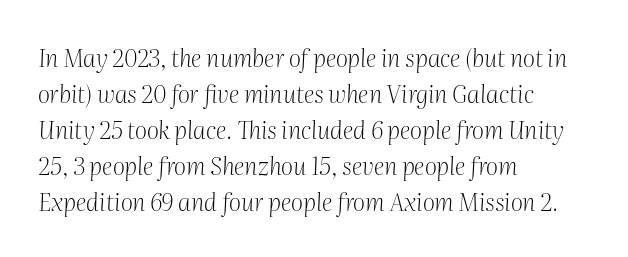
Descenders are the only things crossing below the line. Weight: in the light-to-regular range. The lettering tilts uniformly, giving the passage an italic look. Typeset ragged right — the left edge is the straight one.
